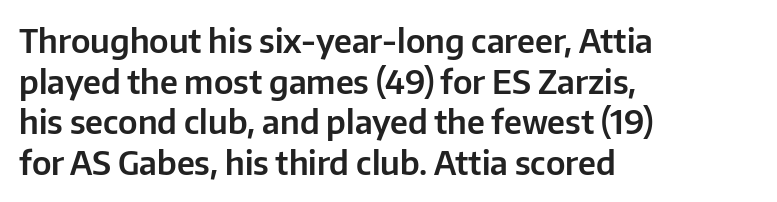
Q: Is the text italic (slanted)? A: No, it is upright.
Q: Is the typeface a serif or a sans-serif typeface? A: Sans-serif.
Q: Is the text underlined? A: No.
Q: How is the paragraph aligned? A: Left-aligned.
Q: Is the spacing between letters normal or unusually wide? A: Normal.
Q: Width (condensed, normal, or wide)? A: Normal.
Q: Stroke contrast? A: Low.
Q: x-height? A: Medium.
Q: Monospaced? A: No.
